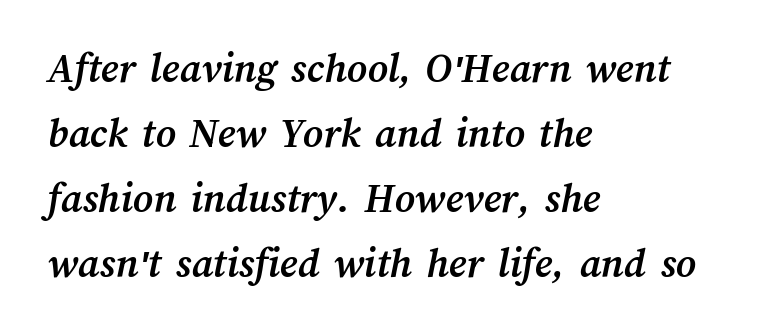
The image shows 43 px semibold type; set left-aligned, normal line spacing (1.51x), normal letter spacing, not underlined; medium stroke contrast and a medium x-height.
